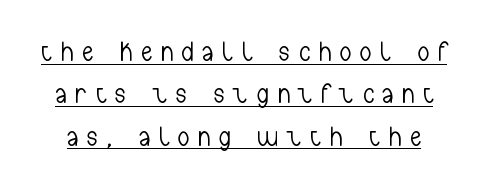
{"serif": "no", "italic": "no", "bold": "no", "weight": "light", "width": "condensed", "stroke_contrast": "low", "x_height": "medium", "monospaced": "no", "underline": "yes", "line_spacing": "normal", "line_spacing_ratio": 1.51, "letter_spacing": "wide", "letter_spacing_em": 0.33, "glyph_px": 28}
